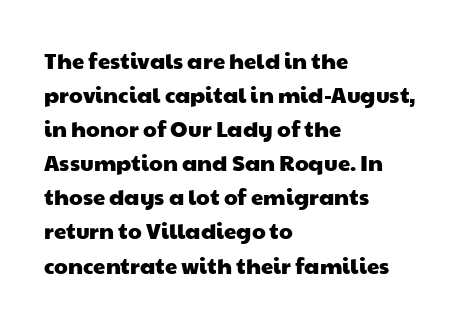
Q: Is the text underlined? A: No.
Q: How is the paragraph aligned? A: Left-aligned.
Q: Is the spacing between letters normal or unusually wide? A: Normal.
Q: Is the spacing between lines tight, normal or loose? A: Normal.
